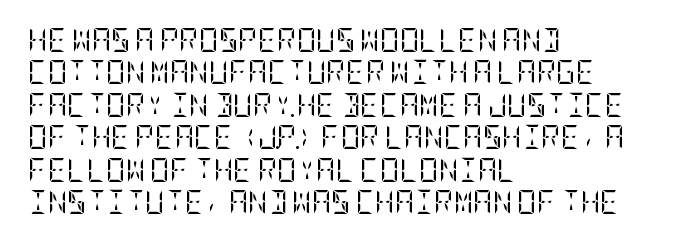
The typesetter chose a ragged-right arrangement here. In terms of letterspacing, this is plain default setting. Descenders hang freely into open space. A typesetter would call this leading conventional body-copy spacing. Stems and bowls with no extra thickness — not bold.
